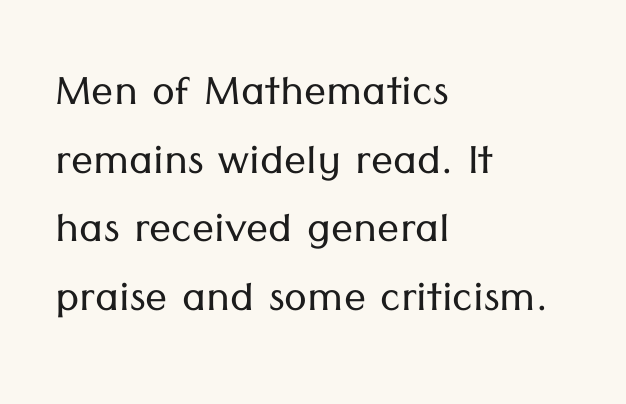
Inter-character spacing is left at the font's built-in metrics. The characters display no serif detailing; their extremities are plain. Where is the straight margin? On the left. If you drew a line through each stem, it would be perfectly vertical. This rendering features lettering with no underline. Is this a fixed-width face? No — the glyphs have proportional, varying widths.
